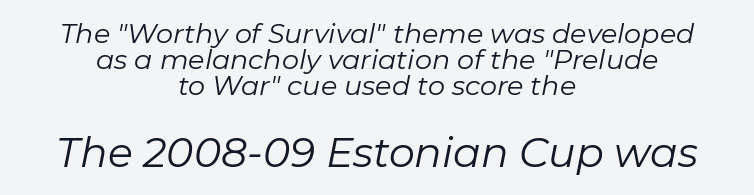
The face used here is rendered with its standard letterfit. Spacing verdict: proportional, widths tailored to each character. Vertical stems look standard width or narrower in stroke. Descenders hang freely into open space. Which margin do the lines hug? Neither — every line sits in the middle. Between these two stacked blocks, the lower one wins on size.
